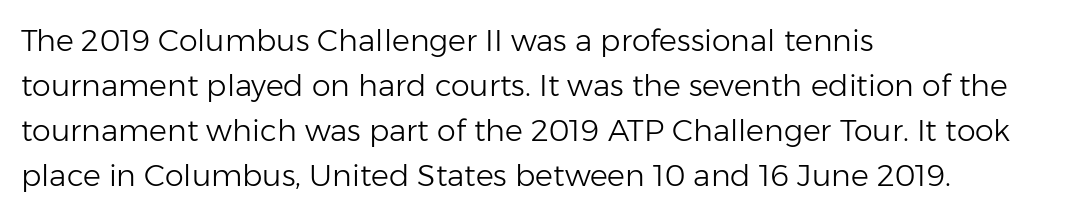
The weight would be labelled regular, book, light, or lighter still. Font category for this specimen: sans-serif. These lines are rendered in a variable-pitch font. Is the letter spacing exaggerated? No — it looks like the ordinary default.
